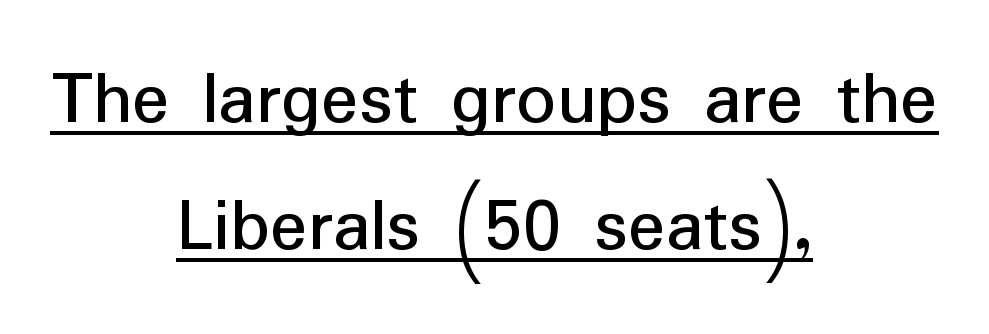
Q: Is the text italic (slanted)? A: No, it is upright.
Q: Is the typeface a serif or a sans-serif typeface? A: Sans-serif.
Q: Is the text underlined? A: Yes.
Q: How is the paragraph aligned? A: Centered.
Q: Is the spacing between letters normal or unusually wide? A: Normal.
Q: Is the spacing between lines tight, normal or loose? A: Normal.
Q: Width (condensed, normal, or wide)? A: Normal.
Q: Stroke contrast? A: Low.
Q: x-height? A: Medium.
Q: Monospaced? A: No.
